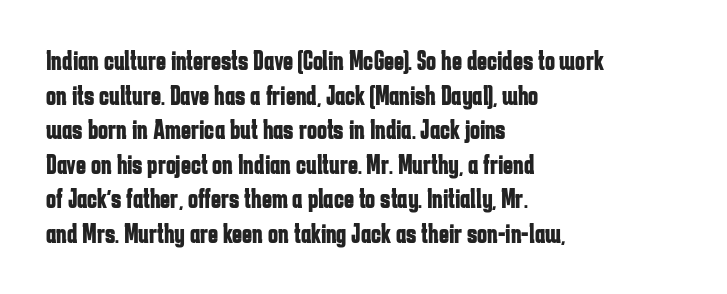
The image shows 27 px bold type, upright; set left-aligned, normal line spacing (1.28x), normal letter spacing, not underlined.
